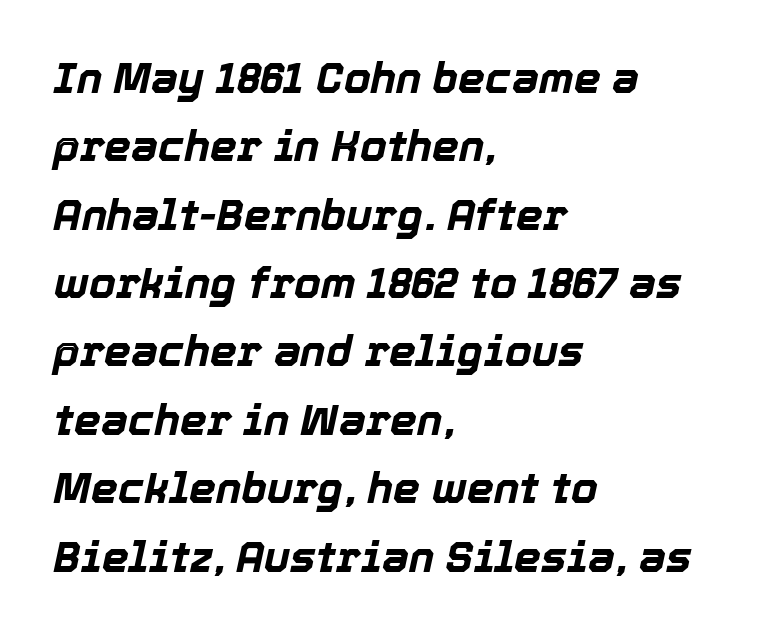
The image shows 43 px bold type, italic (leaning right); set left-aligned, normal line spacing (1.59x), normal letter spacing, not underlined; a medium x-height.
